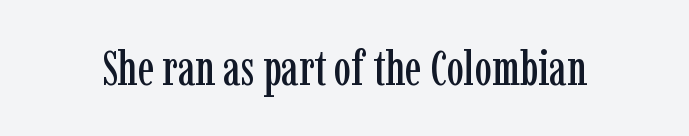
The image shows 49 px condensed serif type, upright; set normal letter spacing, not underlined; low stroke contrast and a medium x-height.
